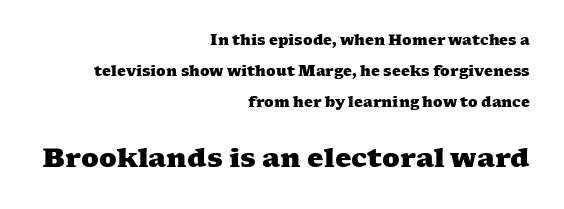
{"bold": "yes", "underline": "no", "align": "right", "line_spacing": "loose", "line_spacing_ratio": 2.2, "letter_spacing": "normal", "letter_spacing_em": 0.0, "larger_block": "second", "size_ratio": 1.86, "glyph_px": 26}
